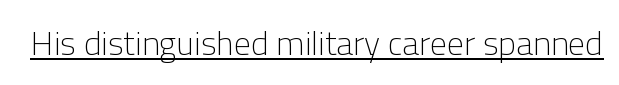
The image shows 34 px light sans-serif type, upright; set normal letter spacing, underlined; low stroke contrast and a medium x-height.
